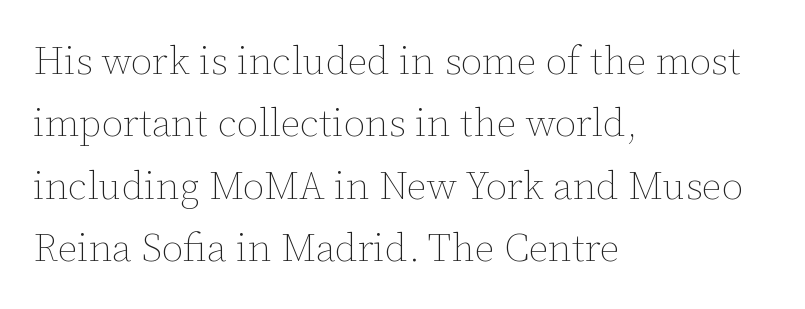
The image shows 39 px thin type, upright; set left-aligned, normal line spacing (1.6x), normal letter spacing, not underlined; low stroke contrast and a medium x-height.
